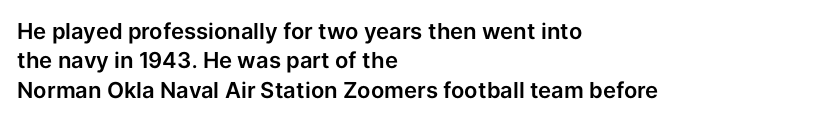
Q: Is the text italic (slanted)? A: No, it is upright.
Q: Is the text underlined? A: No.
Q: How is the paragraph aligned? A: Left-aligned.
Q: Is the spacing between letters normal or unusually wide? A: Normal.
Q: Is the spacing between lines tight, normal or loose? A: Normal.
